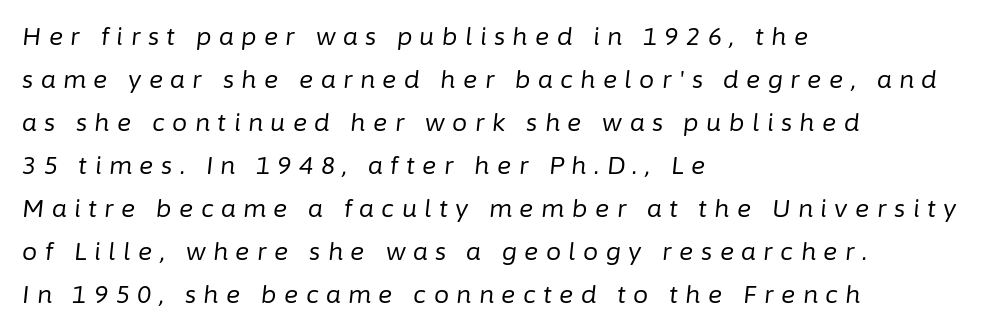
Q: Is the text bold? A: No.
Q: Is the text italic (slanted)? A: Yes, it leans right by about 6 degrees.
Q: Is the text underlined? A: No.
Q: How is the paragraph aligned? A: Left-aligned.
Q: Is the spacing between letters normal or unusually wide? A: Unusually wide.
